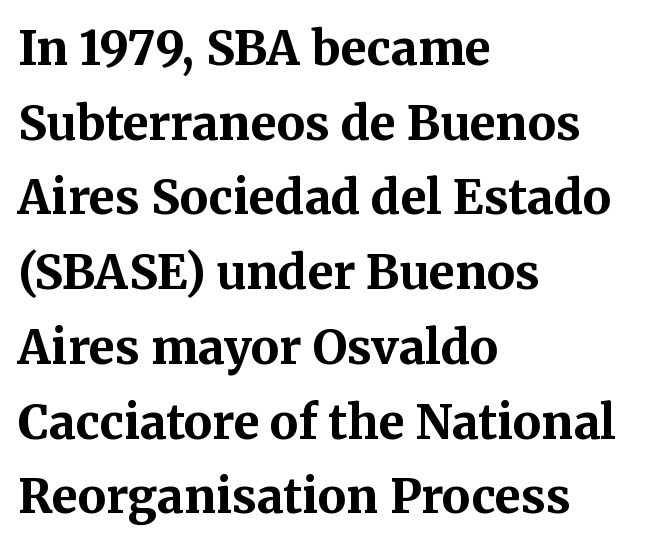
The space between consecutive lines is moderate. Nobody drew a line under any word here. Horizontally, the lines are justified to the leading edge only. Does extra space separate the letters? No, they use regular spacing.
